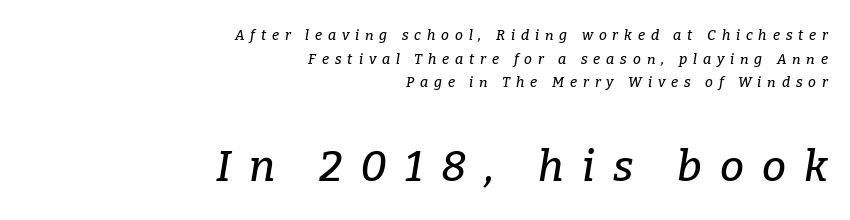
Every character sits at an angle, as italics do. Of the two passages, the one underneath uses the larger point size. Font category for this specimen: serif. Reading down the block, your eye finds every line finishing at a fixed right position. The space beneath each line is pristine and unruled. These lines sit exactly where default settings would place them.
